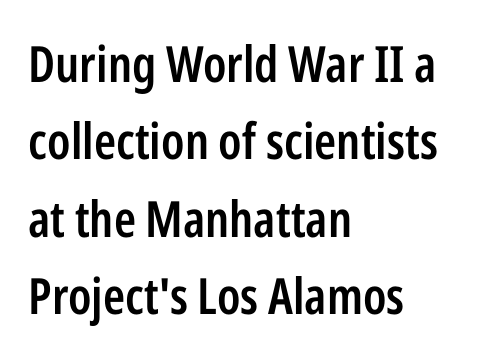
Q: Is the text bold? A: Semi-bold.
Q: Is the text italic (slanted)? A: No, it is upright.
Q: Is the typeface a serif or a sans-serif typeface? A: Sans-serif.
Q: Is the text underlined? A: No.
Q: How is the paragraph aligned? A: Left-aligned.
Q: Is the spacing between letters normal or unusually wide? A: Normal.
Q: Is the spacing between lines tight, normal or loose? A: Normal.
Q: Width (condensed, normal, or wide)? A: Condensed.
Q: Stroke contrast? A: Low.
Q: x-height? A: Medium.
Q: Monospaced? A: No.
